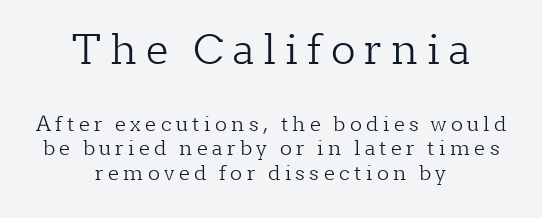
Q: Is the text bold? A: No.
Q: Is the text italic (slanted)? A: No, it is upright.
Q: Is the typeface a serif or a sans-serif typeface? A: Serif.
Q: Is the text underlined? A: No.
Q: How is the paragraph aligned? A: Centered.
Q: Is the spacing between letters normal or unusually wide? A: Unusually wide.
Q: Which block of text is set in a larger size, the first (top) or the second (bottom)? A: The first (top) one.
Q: Width (condensed, normal, or wide)? A: Normal.
Q: Stroke contrast? A: Low.
Q: x-height? A: Medium.
Q: Monospaced? A: No.
